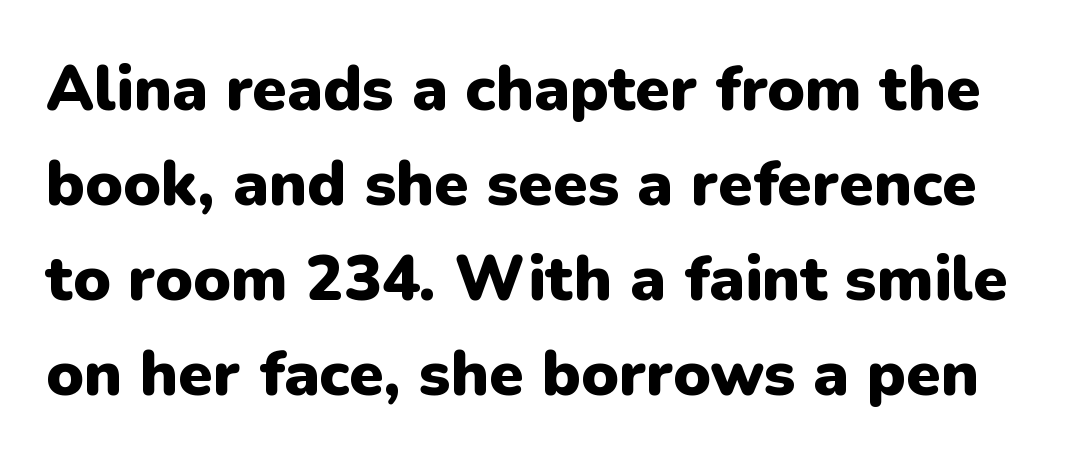
{"serif": "no", "italic": "no", "bold": "yes", "weight": "heavy", "width": "normal", "stroke_contrast": "low", "x_height": "medium", "monospaced": "no", "underline": "no", "line_spacing": "normal", "line_spacing_ratio": 1.51, "letter_spacing": "normal", "letter_spacing_em": 0.0, "glyph_px": 63}
